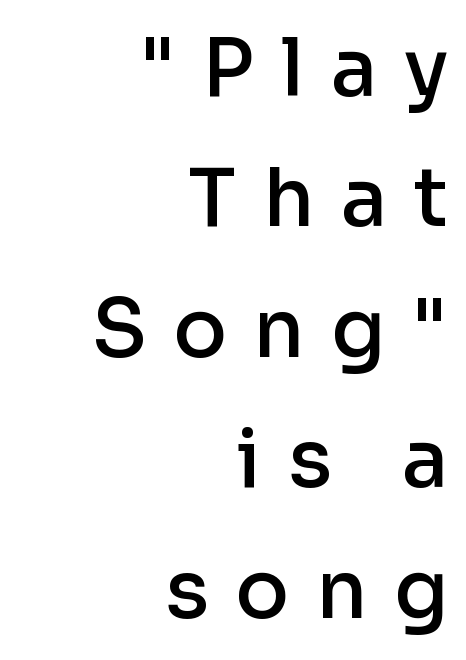
Q: Is the text bold? A: Semi-bold.
Q: Is the text italic (slanted)? A: No, it is upright.
Q: Is the typeface a serif or a sans-serif typeface? A: Sans-serif.
Q: Is the text underlined? A: No.
Q: How is the paragraph aligned? A: Right-aligned.
Q: Is the spacing between letters normal or unusually wide? A: Unusually wide.
Q: Is the spacing between lines tight, normal or loose? A: Normal.
Q: Width (condensed, normal, or wide)? A: Normal.
Q: Stroke contrast? A: Low.
Q: x-height? A: Medium.
Q: Monospaced? A: No.
